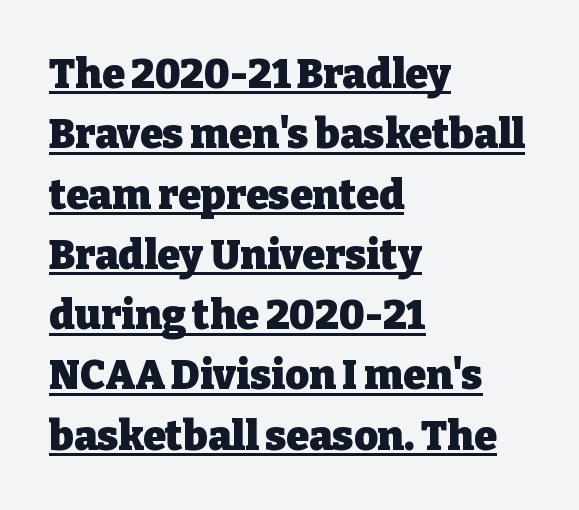
Q: Is the text bold? A: Yes.
Q: Is the text italic (slanted)? A: No, it is upright.
Q: Is the typeface a serif or a sans-serif typeface? A: Serif.
Q: Is the text underlined? A: Yes.
Q: How is the paragraph aligned? A: Left-aligned.
Q: Is the spacing between letters normal or unusually wide? A: Normal.
Q: Is the spacing between lines tight, normal or loose? A: Normal.
Q: Width (condensed, normal, or wide)? A: Normal.
Q: Stroke contrast? A: Low.
Q: x-height? A: Medium.
Q: Monospaced? A: No.
